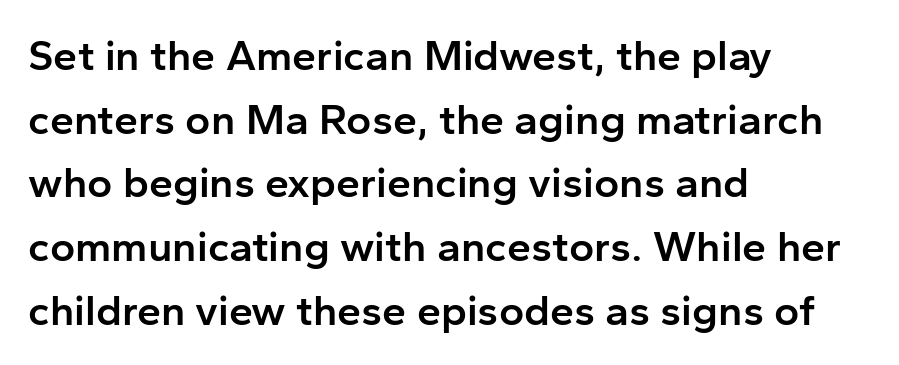
{"serif": "no", "italic": "no", "bold": "semi", "weight": "semibold", "width": "normal", "stroke_contrast": "low", "x_height": "medium", "monospaced": "no", "underline": "no", "align": "left", "line_spacing": "normal", "line_spacing_ratio": 1.48, "letter_spacing": "normal", "letter_spacing_em": 0.0, "glyph_px": 43}
